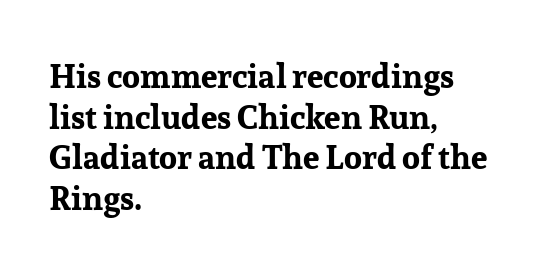
{"serif": "yes", "italic": "no", "bold": "yes", "weight": "bold", "width": "normal", "stroke_contrast": "low", "x_height": "medium", "monospaced": "no", "underline": "no", "align": "left", "line_spacing_ratio": 1.23, "letter_spacing": "normal", "letter_spacing_em": 0.0, "glyph_px": 33}
